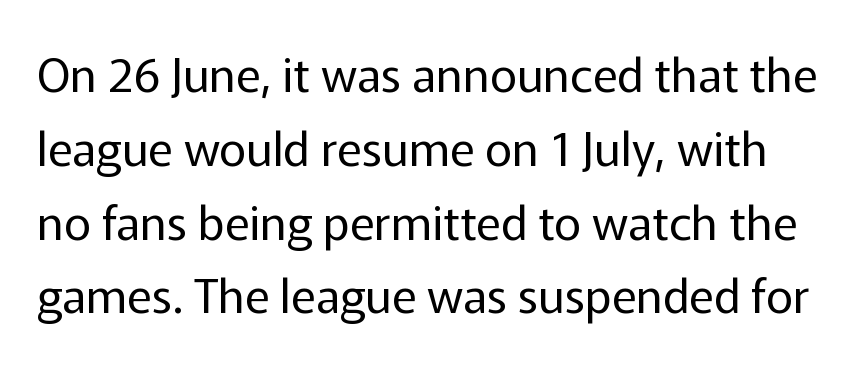
The image shows 47 px regular-weight sans-serif type, upright; set normal line spacing (1.57x), normal letter spacing, not underlined; low stroke contrast and a medium x-height.
